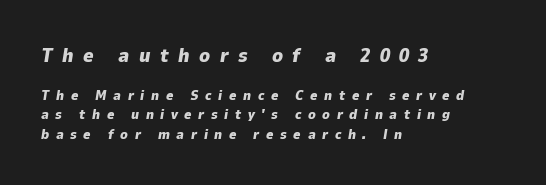
{"italic": "yes", "lean": "right", "slant_degrees": 9, "bold": "yes", "underline": "no", "align": "left", "line_spacing": "normal", "line_spacing_ratio": 1.39, "letter_spacing": "wide", "letter_spacing_em": 0.47, "larger_block": "first", "size_ratio": 1.43, "glyph_px": 20}
